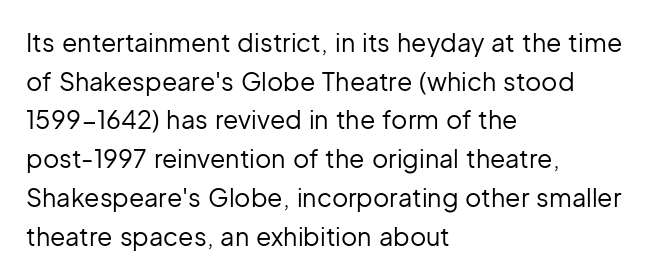
The image shows 25 px text type, upright; set left-aligned, normal line spacing (1.55x), normal letter spacing, not underlined.
